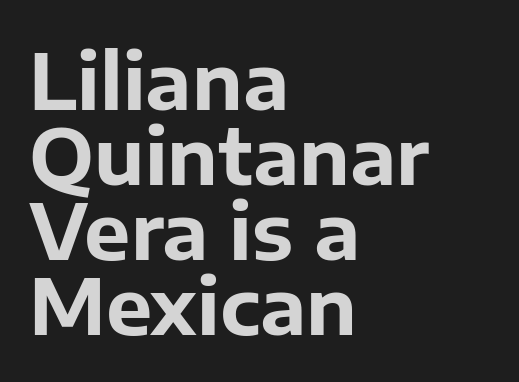
Q: Is the text bold? A: Yes.
Q: Is the text italic (slanted)? A: No, it is upright.
Q: Is the typeface a serif or a sans-serif typeface? A: Sans-serif.
Q: Is the text underlined? A: No.
Q: How is the paragraph aligned? A: Left-aligned.
Q: Is the spacing between letters normal or unusually wide? A: Normal.
Q: Is the spacing between lines tight, normal or loose? A: Tight.
Q: Width (condensed, normal, or wide)? A: Normal.
Q: Stroke contrast? A: Low.
Q: x-height? A: Medium.
Q: Monospaced? A: No.
